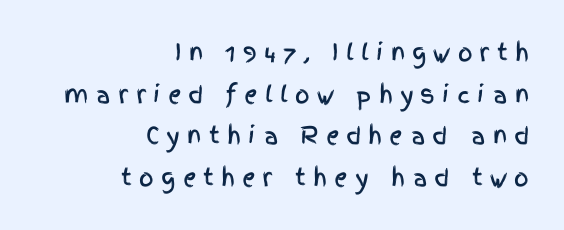
{"italic": "no", "underline": "no", "align": "right", "line_spacing_ratio": 1.81, "letter_spacing": "wide", "letter_spacing_em": 0.31, "glyph_px": 23}
